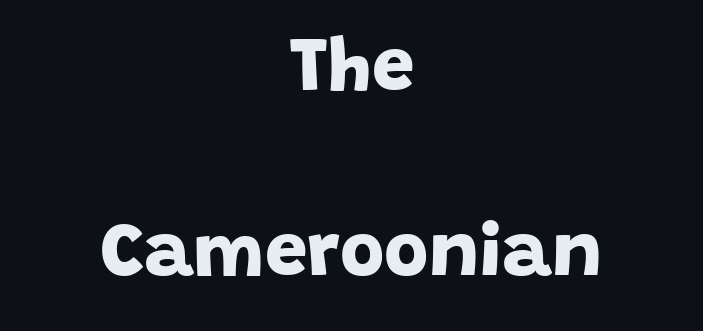
{"serif": "no", "bold": "yes", "weight": "bold", "width": "normal", "stroke_contrast": "low", "x_height": "large", "monospaced": "no", "underline": "no", "align": "center", "line_spacing": "loose", "line_spacing_ratio": 2.44, "letter_spacing": "normal", "letter_spacing_em": 0.0, "glyph_px": 76}
